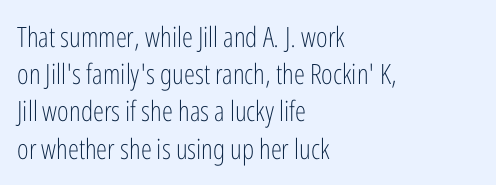
The image shows 28 px light, condensed sans-serif type, upright; set left-aligned, normal line spacing (1.33x), normal letter spacing, not underlined; low stroke contrast and a medium x-height.
